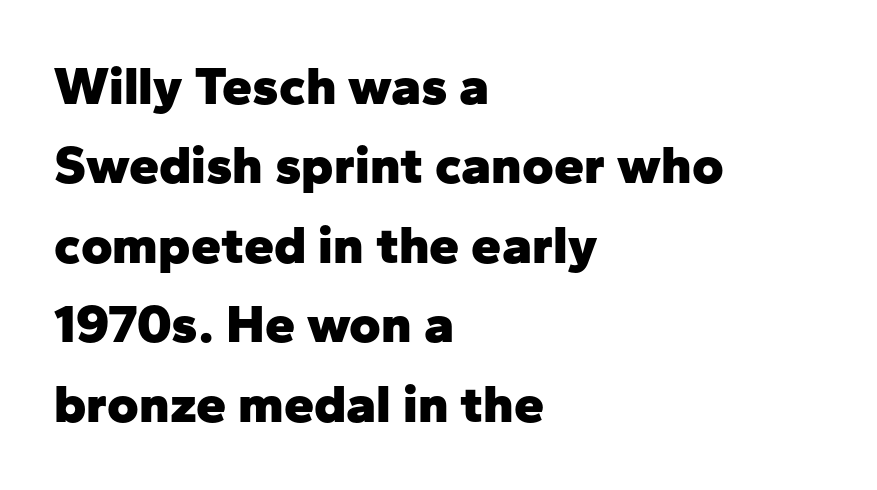
{"serif": "no", "italic": "no", "bold": "yes", "weight": "heavy", "width": "normal", "stroke_contrast": "low", "x_height": "medium", "monospaced": "no", "underline": "no", "align": "left", "line_spacing": "normal", "line_spacing_ratio": 1.47, "letter_spacing": "normal", "letter_spacing_em": 0.0, "glyph_px": 54}
